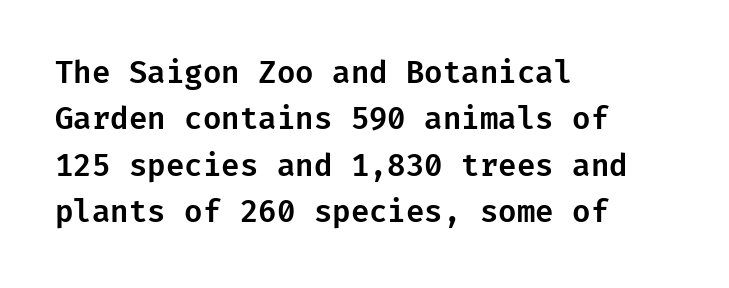
The image shows 30 px sans-serif type, upright; set left-aligned, normal line spacing (1.55x), normal letter spacing, not underlined; low stroke contrast and a medium x-height.
